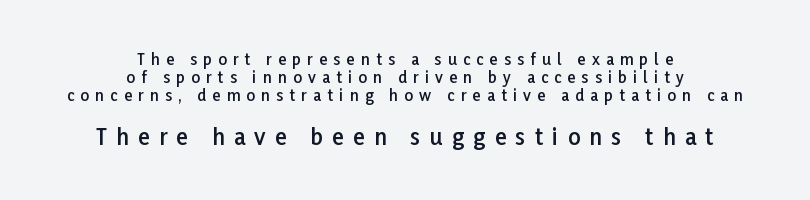
The image shows 22 px text type, upright; set centered, line spacing 1.2x, unusually wide letter spacing (+0.42 em), not underlined; the second (bottom) block is 1.47x larger.
